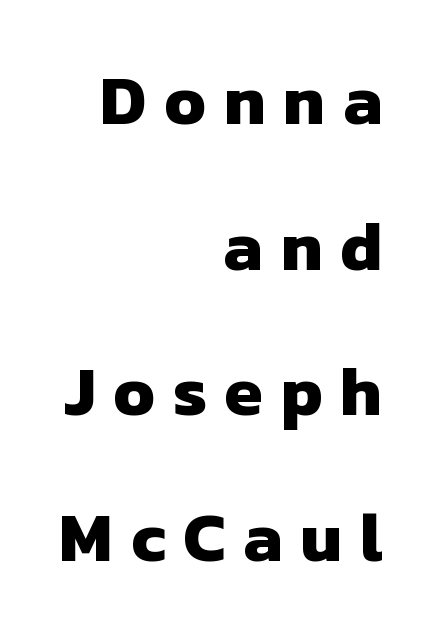
Q: Is the text bold? A: Yes.
Q: Is the typeface a serif or a sans-serif typeface? A: Sans-serif.
Q: Is the text underlined? A: No.
Q: How is the paragraph aligned? A: Right-aligned.
Q: Is the spacing between letters normal or unusually wide? A: Unusually wide.
Q: Is the spacing between lines tight, normal or loose? A: Loose.
Q: Width (condensed, normal, or wide)? A: Normal.
Q: Stroke contrast? A: Low.
Q: x-height? A: Medium.
Q: Monospaced? A: No.
